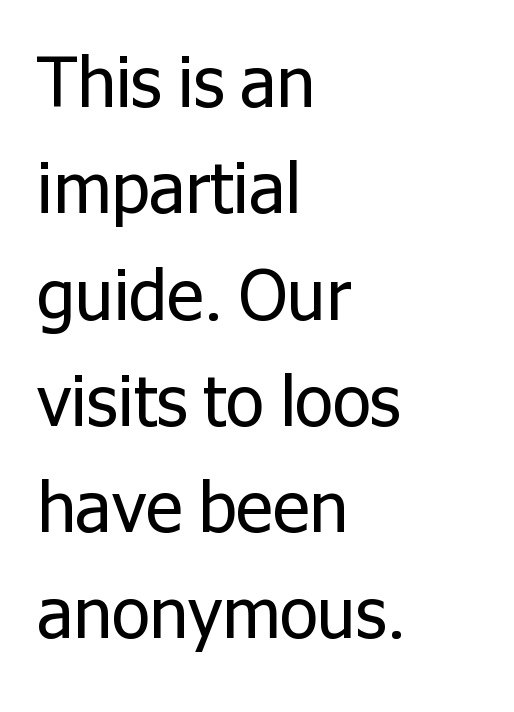
The text block is weighted toward the left margin, trailing off unevenly rightward. Baseline-to-baseline distance is the conventional proportion of letter height. Ascenders rise straight up at ninety degrees. The words here are not underlined. Classification — sans serif.
